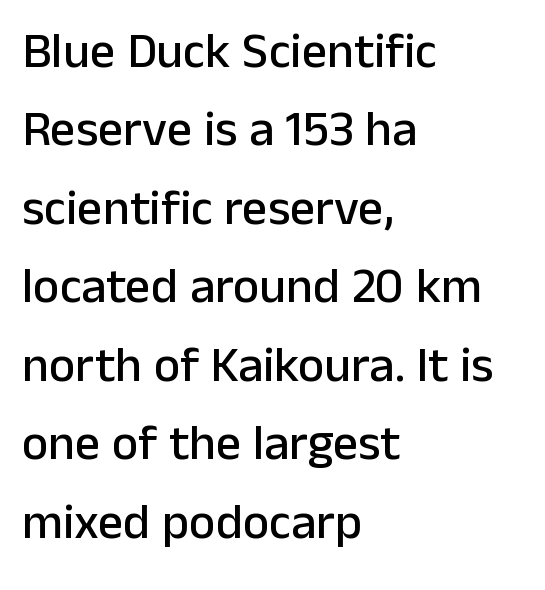
{"serif": "no", "italic": "no", "width": "normal", "stroke_contrast": "low", "x_height": "medium", "monospaced": "no", "underline": "no", "align": "left", "line_spacing": "normal", "line_spacing_ratio": 1.57, "letter_spacing": "normal", "letter_spacing_em": 0.0, "glyph_px": 50}
